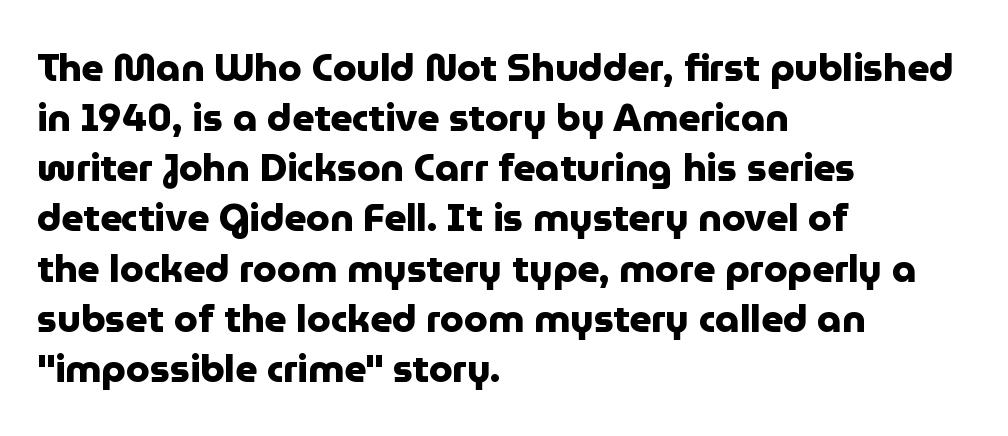
Typeset ragged right — the left edge is the straight one. Does the leading feel generous? No, just average. Strokes here are thick enough to call this a true bold. The passage shown is typed in a proportional face where columns would drift.
